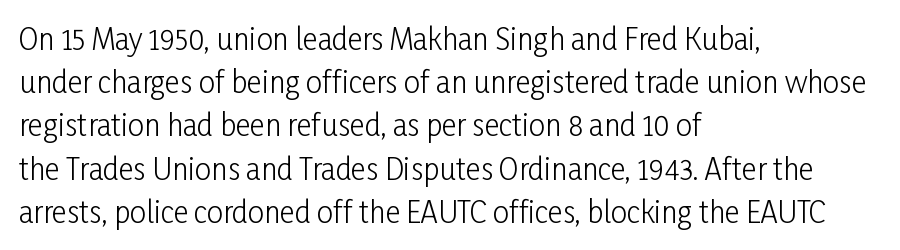
The gaps between neighbouring characters are ordinary and unremarkable. The specimen reads as upright at a glance. The cut favours lightness, reaching ordinary text weight at its darkest. The letters advance in unequal steps, a hallmark of proportional type.
